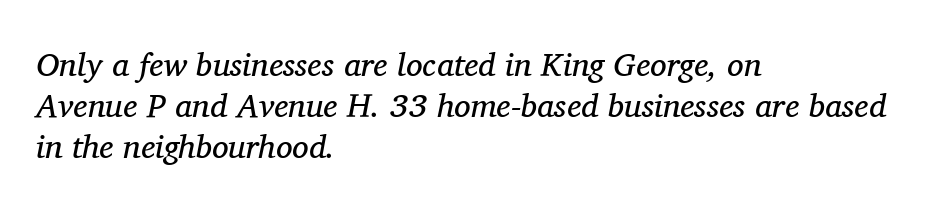
The image shows 33 px regular-weight serif type, italic (leaning right); set left-aligned, line spacing 1.24x, normal letter spacing, not underlined; medium stroke contrast and a medium x-height.
